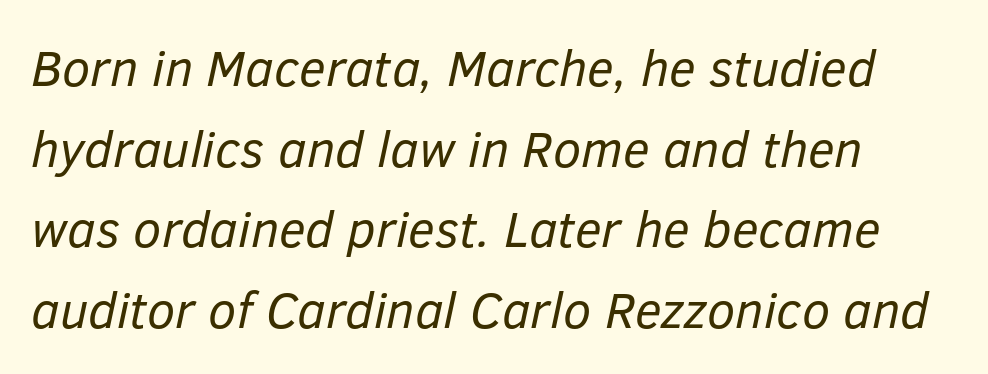
Beneath every word, the page is bare. The text carries the slant typical of an italic or oblique font. Default kerning and tracking; the words read as compact shapes. Each letter keeps its own natural width here, so spacing adapts to shape. The rendering uses a moderate line-height, typical for paragraphs. No heavy texture on the line: the type isn't bold.
